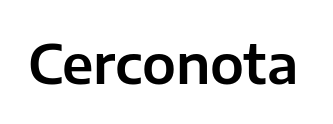
Q: Is the text italic (slanted)? A: No, it is upright.
Q: Is the typeface a serif or a sans-serif typeface? A: Sans-serif.
Q: Is the text underlined? A: No.
Q: Is the spacing between letters normal or unusually wide? A: Normal.
Q: Width (condensed, normal, or wide)? A: Normal.
Q: Stroke contrast? A: Low.
Q: x-height? A: Medium.
Q: Monospaced? A: No.
